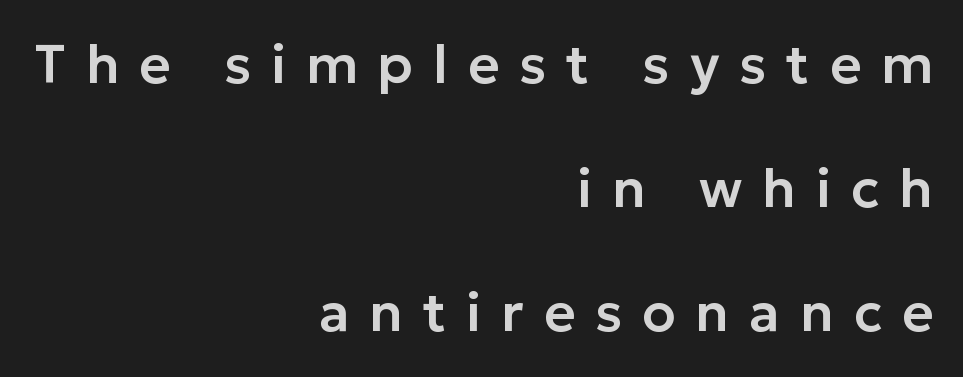
Q: Is the text italic (slanted)? A: No, it is upright.
Q: Is the typeface a serif or a sans-serif typeface? A: Sans-serif.
Q: Is the text underlined? A: No.
Q: How is the paragraph aligned? A: Right-aligned.
Q: Is the spacing between letters normal or unusually wide? A: Unusually wide.
Q: Is the spacing between lines tight, normal or loose? A: Loose.
Q: Width (condensed, normal, or wide)? A: Normal.
Q: Stroke contrast? A: Low.
Q: x-height? A: Medium.
Q: Monospaced? A: No.
